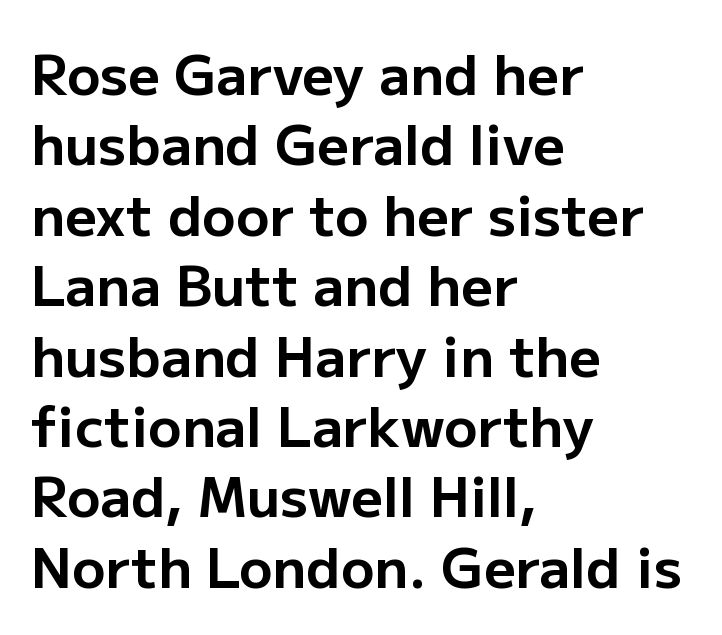
The image shows 55 px bold sans-serif type, upright; set left-aligned, normal line spacing (1.28x), normal letter spacing, not underlined; low stroke contrast and a medium x-height.
